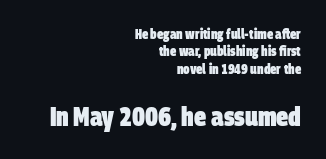
{"bold": "yes", "underline": "no", "align": "right", "line_spacing": "normal", "line_spacing_ratio": 1.25, "letter_spacing": "normal", "letter_spacing_em": 0.0, "larger_block": "second", "size_ratio": 1.93, "glyph_px": 27}
